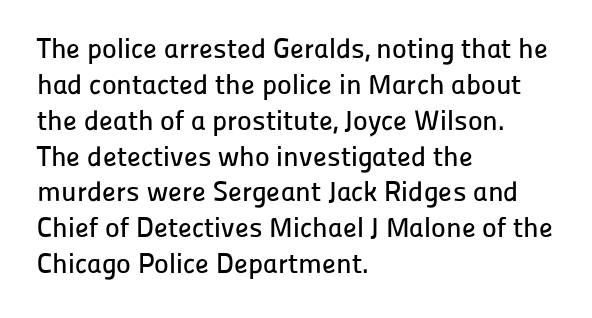
Q: Is the text italic (slanted)? A: No, it is upright.
Q: Is the typeface a serif or a sans-serif typeface? A: Sans-serif.
Q: Is the text underlined? A: No.
Q: How is the paragraph aligned? A: Left-aligned.
Q: Is the spacing between letters normal or unusually wide? A: Normal.
Q: Is the spacing between lines tight, normal or loose? A: Normal.
Q: Width (condensed, normal, or wide)? A: Normal.
Q: Stroke contrast? A: Low.
Q: x-height? A: Medium.
Q: Monospaced? A: No.
